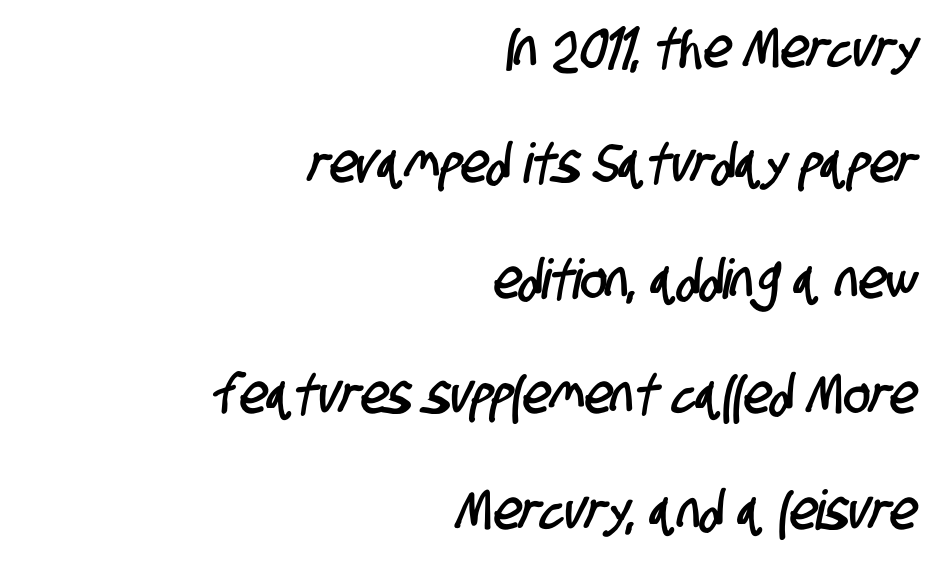
Nothing unusual about the tracking: characters are spaced as the font intends. The letters carry no serifs — their stems end cleanly without finishing strokes. Descenders hang freely into open space. These lines stand farther apart than default settings would place them. Is the block centered? No — it sits flush against the right margin.
